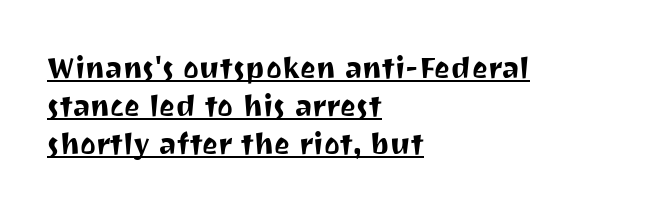
{"serif": "no", "italic": "no", "width": "normal", "stroke_contrast": "medium", "x_height": "medium", "monospaced": "no", "underline": "yes", "align": "left", "line_spacing": "normal", "line_spacing_ratio": 1.26, "letter_spacing": "normal", "letter_spacing_em": 0.0, "glyph_px": 30}
